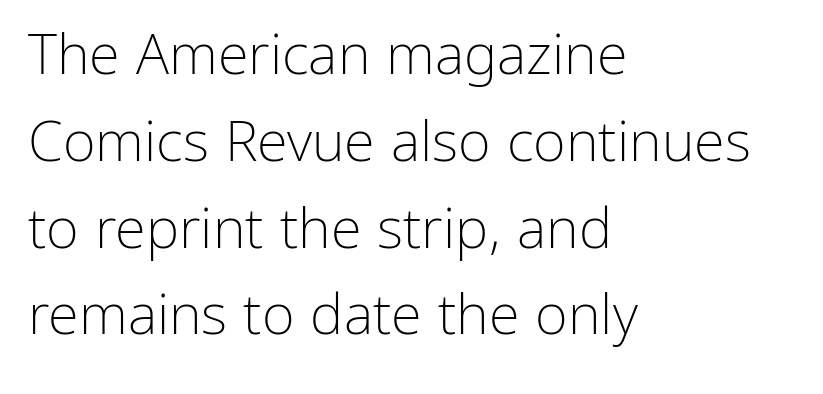
The image shows 56 px light sans-serif type, upright; set left-aligned, normal line spacing (1.55x), normal letter spacing, not underlined; low stroke contrast and a medium x-height.
